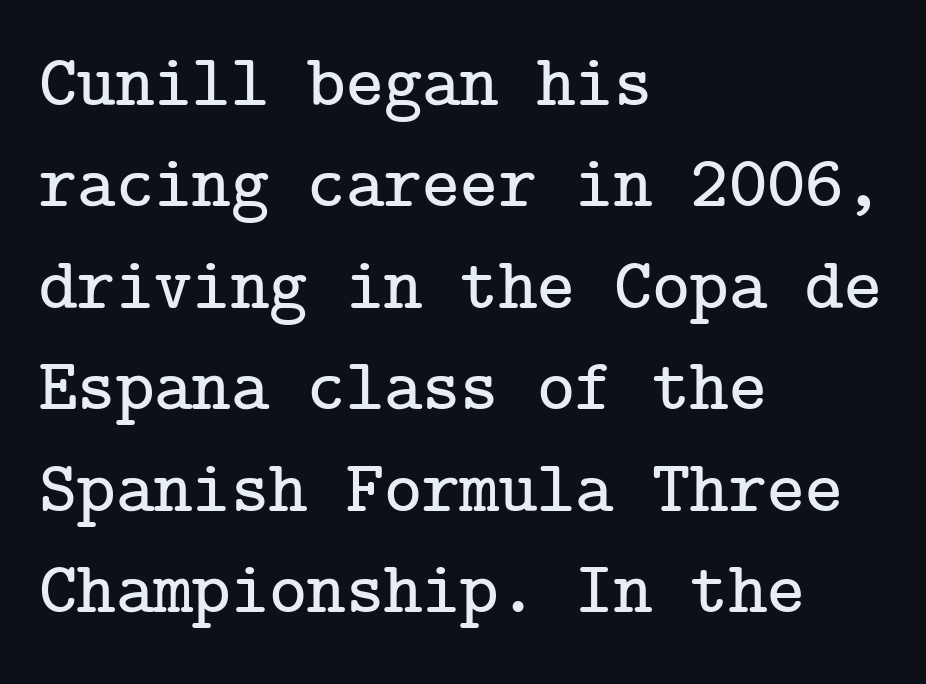
The image shows 73 px serif type, upright; set left-aligned, normal line spacing (1.39x), normal letter spacing, not underlined; low stroke contrast and a medium x-height.
